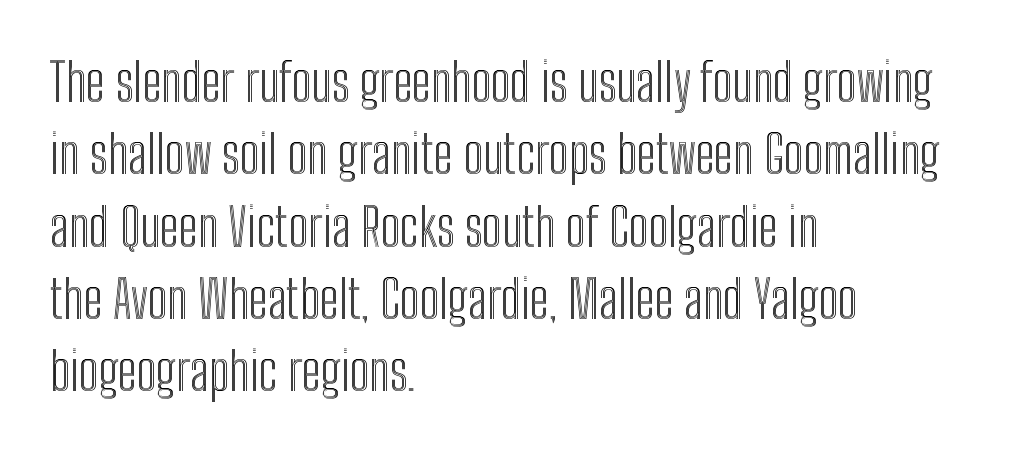
Q: Is the text italic (slanted)? A: No, it is upright.
Q: Is the text underlined? A: No.
Q: How is the paragraph aligned? A: Left-aligned.
Q: Is the spacing between letters normal or unusually wide? A: Normal.
Q: Is the spacing between lines tight, normal or loose? A: Normal.
Q: Width (condensed, normal, or wide)? A: Condensed.
Q: x-height? A: Medium.
Q: Monospaced? A: No.
